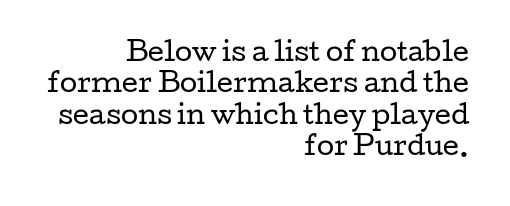
The image shows 25 px text type, upright; set right-aligned, normal line spacing (1.26x), normal letter spacing, not underlined.
